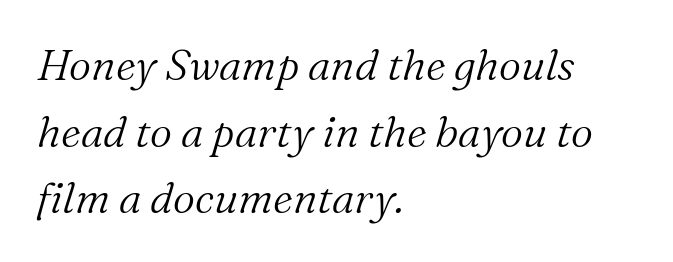
Q: Is the text bold? A: No.
Q: Is the text italic (slanted)? A: Yes, it leans right by about 16 degrees.
Q: Is the typeface a serif or a sans-serif typeface? A: Serif.
Q: Is the text underlined? A: No.
Q: How is the paragraph aligned? A: Left-aligned.
Q: Is the spacing between letters normal or unusually wide? A: Normal.
Q: Is the spacing between lines tight, normal or loose? A: Normal.
Q: Width (condensed, normal, or wide)? A: Normal.
Q: Stroke contrast? A: Medium.
Q: x-height? A: Medium.
Q: Monospaced? A: No.
